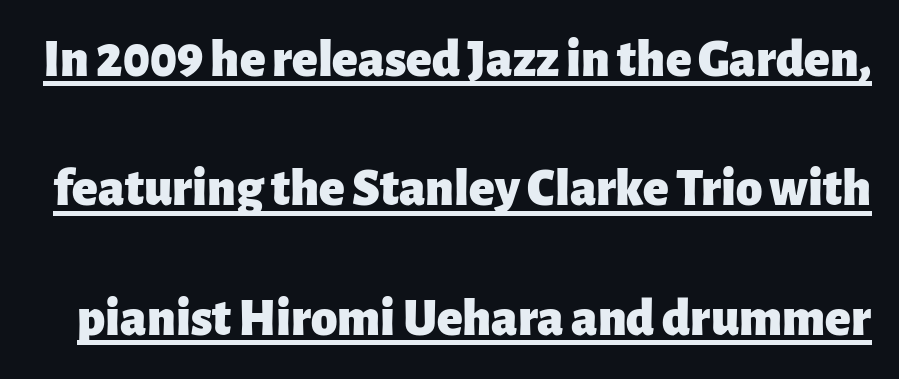
A typesetter would call this proportional, since set widths differ per character. The specimen reads as upright at a glance. These words are printed bold, with thick strokes throughout. The passage shown has conventional tracking throughout.
